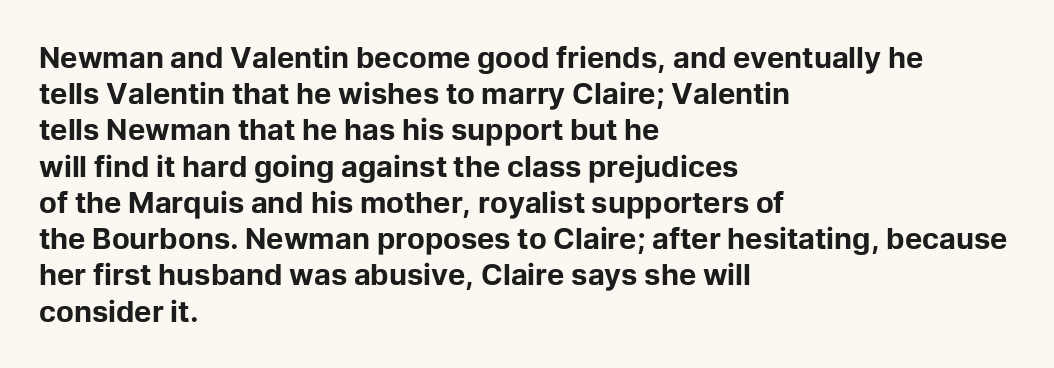
Line beginnings align vertically; line endings do not. A clean baseline with only descenders dipping below it. I'd describe the lettering as bold — thick and assertive. Observe the ordinary spacing: letters are neighbours, not strangers. Is this a sans? Yes — the strokes have no serifs.
